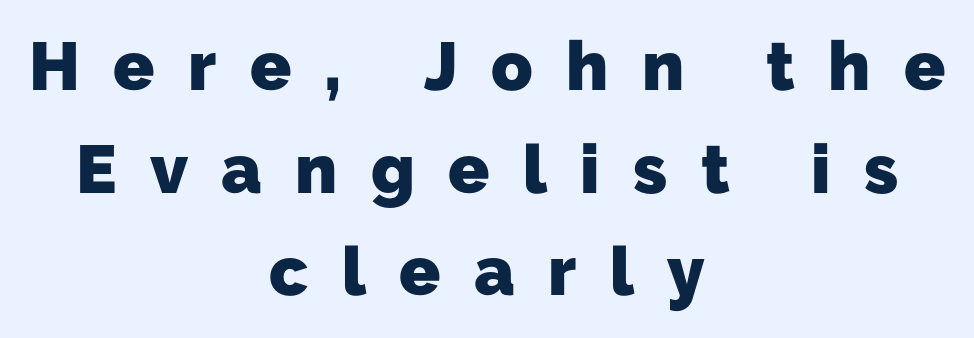
The letters are bold, with thick, heavy strokes. Observe the absence of serifs on each vertical stroke in this sample. The passage shown has open, widely tracked lettering throughout. The specimen omits any rule beneath the text block's lines. The passage shown is typed in a proportional face where columns would drift. The rows are spaced the way most documents space them.
